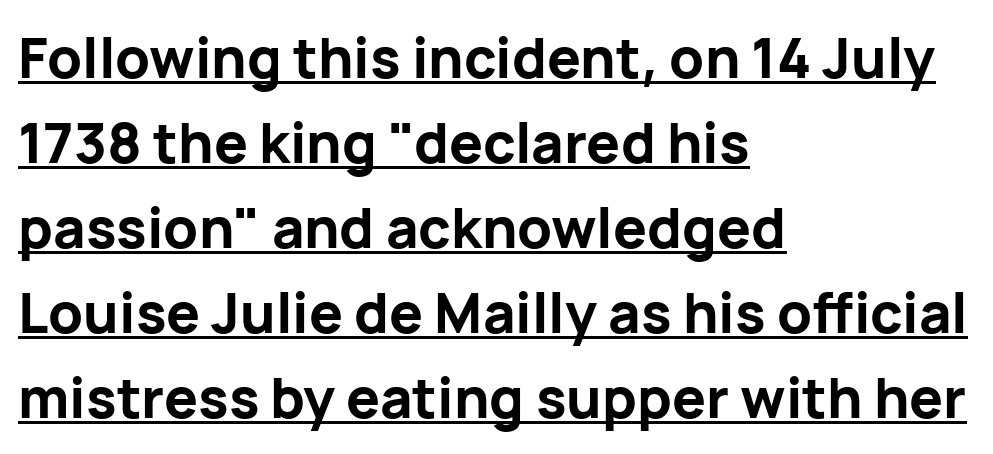
{"serif": "no", "italic": "no", "bold": "yes", "weight": "bold", "width": "normal", "stroke_contrast": "low", "x_height": "medium", "monospaced": "no", "underline": "yes", "align": "left", "line_spacing": "normal", "line_spacing_ratio": 1.52, "letter_spacing": "normal", "letter_spacing_em": 0.0, "glyph_px": 56}
